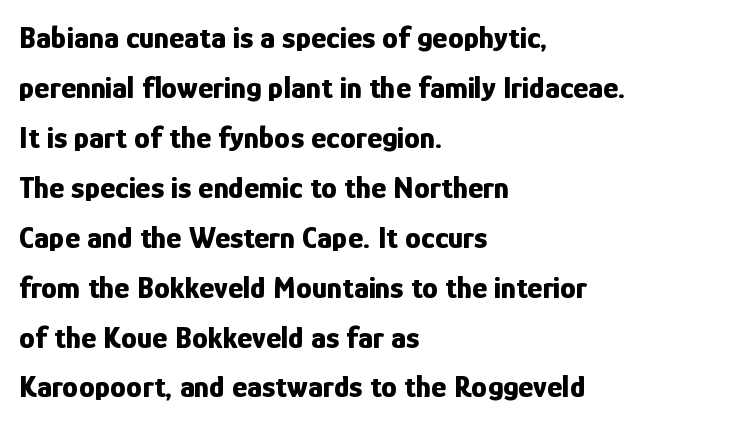
The space directly below the letters is spotless. The rendering shows plain stroke endings on the letterforms — a sans-serif design. How are the letters spaced? Ordinarily, with no added tracking. Spacing verdict: proportional, widths tailored to each character.
